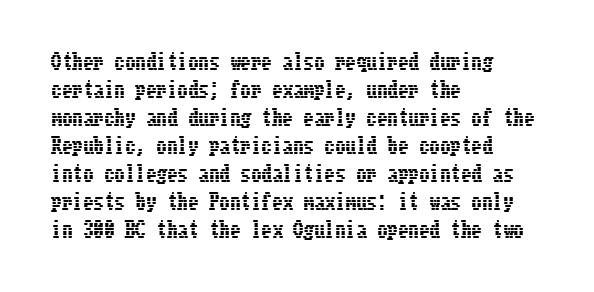
Q: Is the text italic (slanted)? A: No, it is upright.
Q: Is the text underlined? A: No.
Q: How is the paragraph aligned? A: Left-aligned.
Q: Is the spacing between letters normal or unusually wide? A: Normal.
Q: Is the spacing between lines tight, normal or loose? A: Normal.
